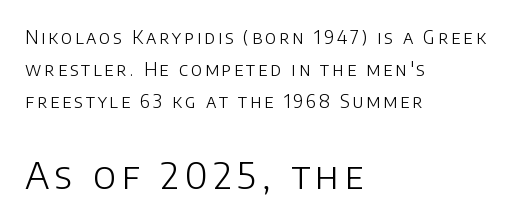
{"serif": "no", "italic": "no", "bold": "no", "weight": "light", "width": "normal", "stroke_contrast": "low", "x_height": "large", "monospaced": "no", "underline": "no", "align": "left", "line_spacing_ratio": 1.77, "larger_block": "second", "size_ratio": 2.06, "glyph_px": 37}
